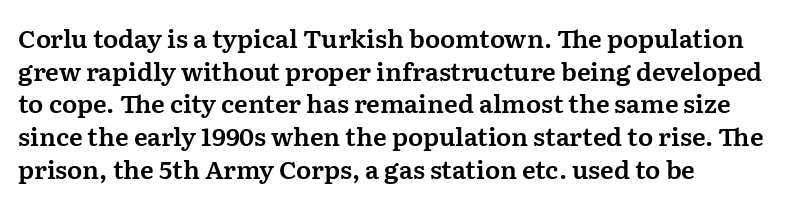
The tracking reads as untouched default to a designer's eye. Has an underline been added? It has not. Where is the straight margin? On the left. A typesetter would call this leading conventional body-copy spacing.
